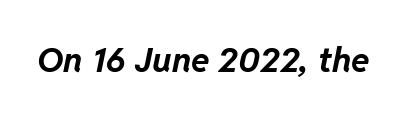
The image shows 34 px bold type, italic (leaning right); set normal letter spacing, not underlined; low stroke contrast and a medium x-height.
